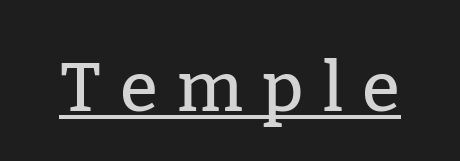
{"serif": "yes", "italic": "no", "width": "normal", "stroke_contrast": "low", "x_height": "medium", "monospaced": "no", "underline": "yes", "letter_spacing": "wide", "letter_spacing_em": 0.28, "glyph_px": 69}
